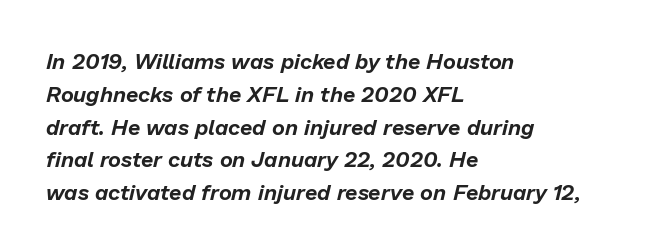
The image shows 22 px text type, italic (leaning right); set left-aligned, normal line spacing (1.49x), normal letter spacing, not underlined.
